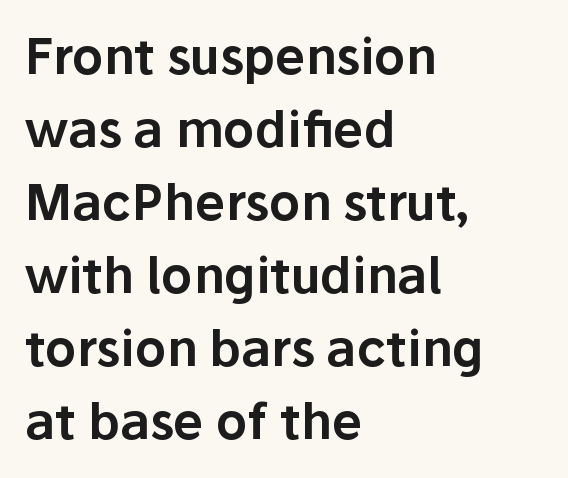
Q: Is the text italic (slanted)? A: No, it is upright.
Q: Is the typeface a serif or a sans-serif typeface? A: Sans-serif.
Q: Is the text underlined? A: No.
Q: How is the paragraph aligned? A: Left-aligned.
Q: Is the spacing between letters normal or unusually wide? A: Normal.
Q: Is the spacing between lines tight, normal or loose? A: Normal.
Q: Width (condensed, normal, or wide)? A: Normal.
Q: Stroke contrast? A: Low.
Q: x-height? A: Medium.
Q: Monospaced? A: No.
